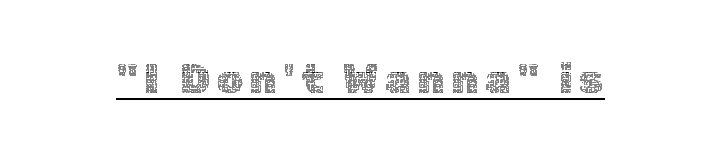
Q: Is the text bold? A: No.
Q: Is the text italic (slanted)? A: No, it is upright.
Q: Is the text underlined? A: Yes.
Q: Width (condensed, normal, or wide)? A: Normal.
Q: x-height? A: Medium.
Q: Monospaced? A: No.
